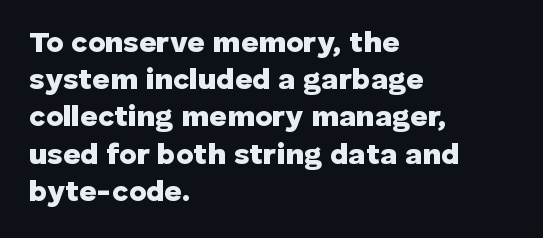
Reading down the block, your eye returns to a fixed left position each line. Think of a printed novel: that variable character pitch is what you see here. The face used here is a sans, in the tradition of grotesques and geometrics. No word sits above an underline. Heft: maximum for text — a bold.
